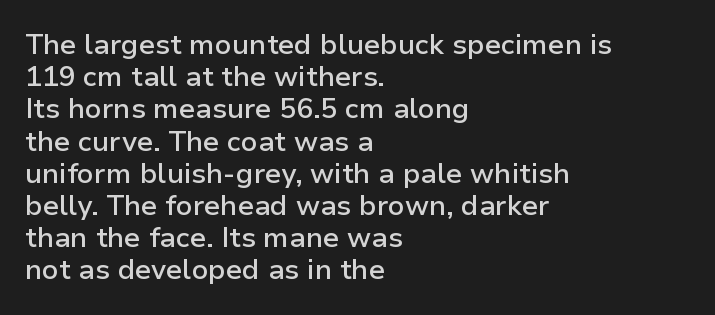
{"serif": "no", "italic": "no", "bold": "semi", "weight": "semibold", "width": "normal", "stroke_contrast": "low", "x_height": "medium", "monospaced": "no", "underline": "no", "align": "left", "line_spacing": "tight", "line_spacing_ratio": 1.15, "letter_spacing": "normal", "letter_spacing_em": 0.0, "glyph_px": 28}
